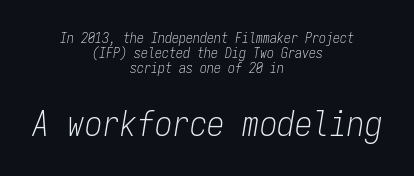
The image shows 35 px light, condensed type, italic (leaning right), monospaced; set centered, tight line spacing (1.08x), normal letter spacing, not underlined; the second (bottom) block is 2.5x larger; low stroke contrast and a medium x-height.
